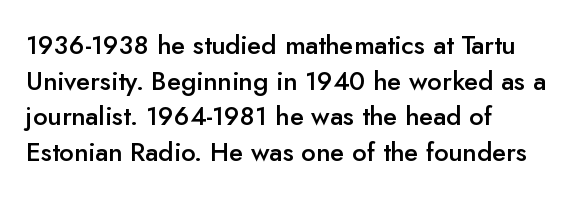
{"italic": "no", "bold": "semi", "underline": "no", "align": "left", "line_spacing": "normal", "line_spacing_ratio": 1.37, "letter_spacing": "normal", "letter_spacing_em": 0.0, "glyph_px": 26}
